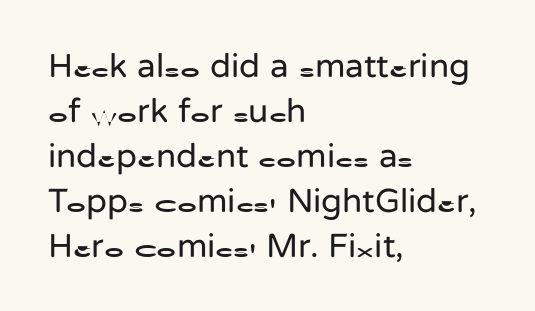
{"serif": "no", "italic": "no", "bold": "no", "weight": "regular", "width": "normal", "stroke_contrast": "low", "x_height": "medium", "monospaced": "no", "underline": "no", "align": "left", "line_spacing": "normal", "line_spacing_ratio": 1.32, "letter_spacing": "normal", "letter_spacing_em": 0.0, "glyph_px": 34}
